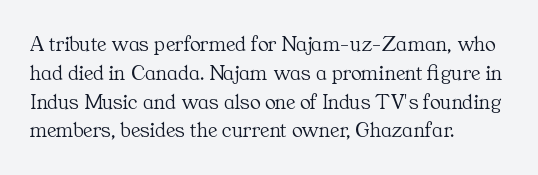
The image shows 22 px text type, upright; set left-aligned, normal line spacing (1.31x), normal letter spacing, not underlined.
